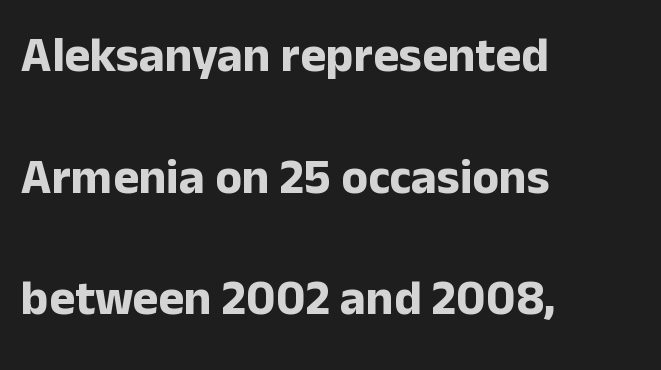
Q: Is the text bold? A: Yes.
Q: Is the text italic (slanted)? A: No, it is upright.
Q: Is the typeface a serif or a sans-serif typeface? A: Sans-serif.
Q: Is the text underlined? A: No.
Q: How is the paragraph aligned? A: Left-aligned.
Q: Is the spacing between letters normal or unusually wide? A: Normal.
Q: Is the spacing between lines tight, normal or loose? A: Loose.
Q: Width (condensed, normal, or wide)? A: Normal.
Q: Stroke contrast? A: Low.
Q: x-height? A: Medium.
Q: Monospaced? A: No.
